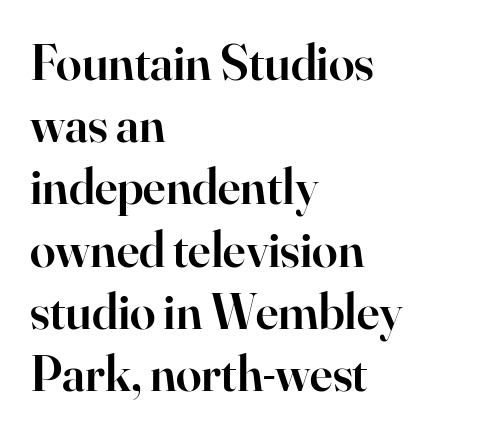
Reading down the block, your eye returns to a fixed left position each line. This is roman type, the default non-slanted kind. Unlike a clean sans, this face finishes its strokes with serifs. Each letter keeps its own natural width here, so spacing adapts to shape. The letters sit at their default tracking, neither squeezed nor spread.
